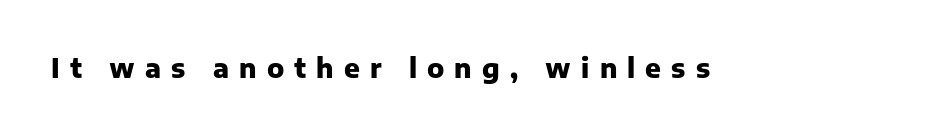
{"italic": "no", "bold": "yes", "underline": "no", "letter_spacing": "wide", "letter_spacing_em": 0.39, "glyph_px": 26}
